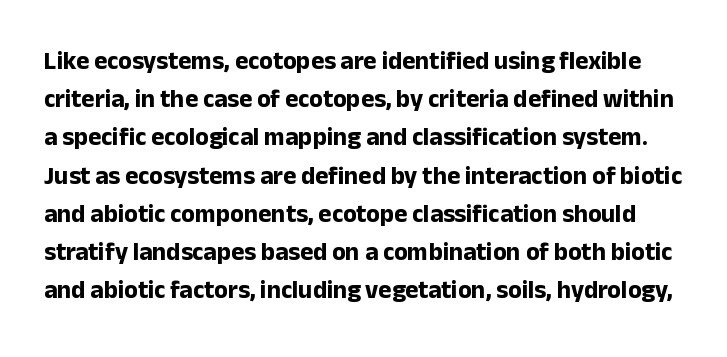
Q: Is the text bold? A: Yes.
Q: Is the text italic (slanted)? A: No, it is upright.
Q: Is the text underlined? A: No.
Q: Is the spacing between letters normal or unusually wide? A: Normal.
Q: Is the spacing between lines tight, normal or loose? A: Normal.
